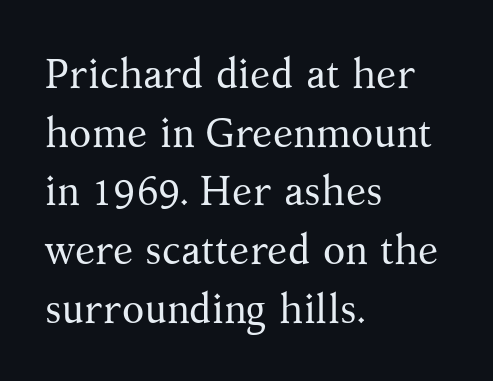
Is the block centered? No — it sits flush against the left margin. The leading is moderate, giving the passage an even texture. Every character sits straight up, as roman type does. This rendering leaves character spacing at its baseline value. Each letter keeps its own natural width here, so spacing adapts to shape.
